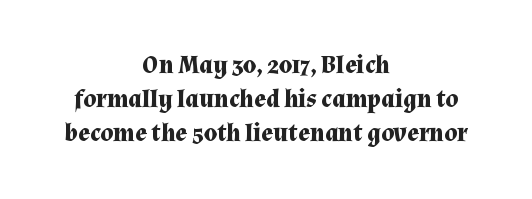
Glyph-to-glyph distance matches everyday printed text. Caption: bold face, heavy strokes. Centered paragraph, ragged on both sides. A normal amount of white space separates one row of letters from the next. The space beneath each line is pristine and unruled.
